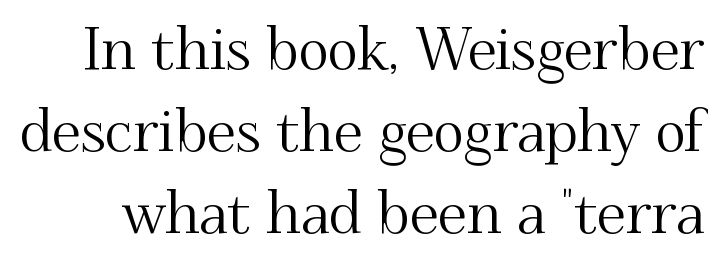
Q: Is the text italic (slanted)? A: No, it is upright.
Q: Is the typeface a serif or a sans-serif typeface? A: Serif.
Q: Is the text underlined? A: No.
Q: Is the spacing between letters normal or unusually wide? A: Normal.
Q: Is the spacing between lines tight, normal or loose? A: Normal.
Q: Width (condensed, normal, or wide)? A: Normal.
Q: Stroke contrast? A: Medium.
Q: x-height? A: Small.
Q: Monospaced? A: No.
